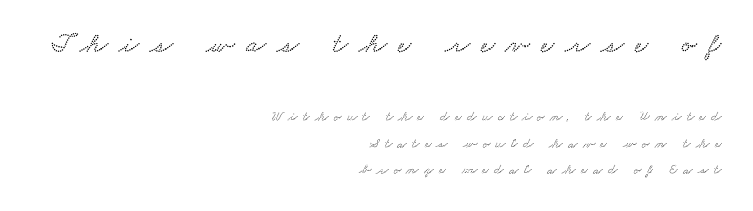
The image shows 29 px wide type; set right-aligned, loose line spacing (1.9x), unusually wide letter spacing (+0.38 em), not underlined; the first (top) block is 2.07x larger; low stroke contrast and a small x-height.
